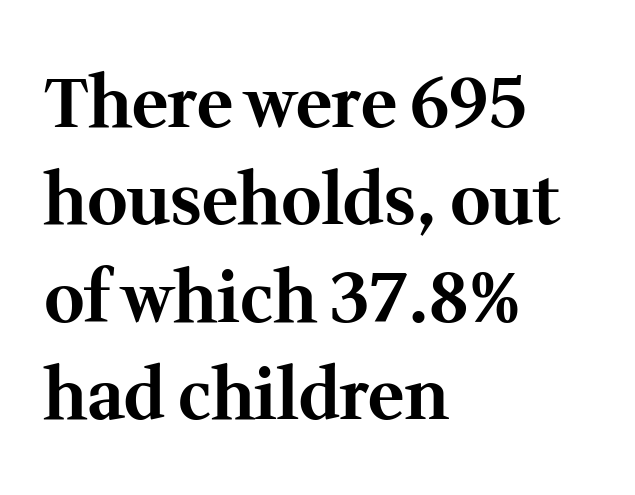
{"serif": "yes", "italic": "no", "bold": "yes", "weight": "bold", "width": "normal", "stroke_contrast": "medium", "x_height": "medium", "monospaced": "no", "underline": "no", "align": "left", "line_spacing": "normal", "line_spacing_ratio": 1.41, "letter_spacing": "normal", "letter_spacing_em": 0.0, "glyph_px": 69}
